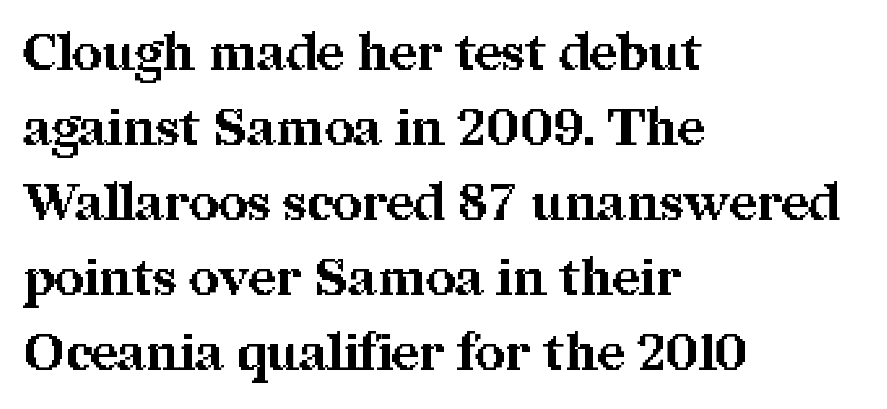
The image shows 52 px bold serif type, upright; set left-aligned, normal line spacing (1.44x), normal letter spacing, not underlined; medium stroke contrast and a medium x-height.
